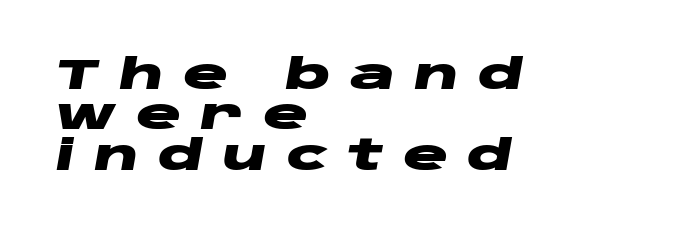
Compared with ordinary roman type, these characters are visibly tilted. The passage is arranged the way most books set body copy — flush left. On the weight axis this lands at bold, roughly 700. Only glyphs here, with clear space below each row.
